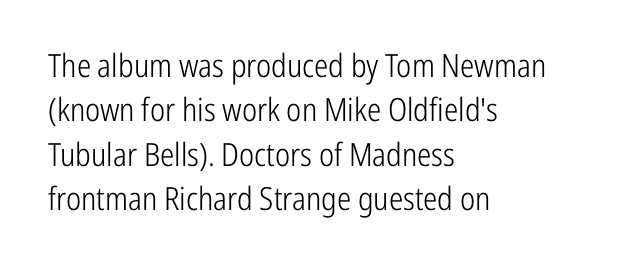
{"serif": "no", "italic": "no", "bold": "no", "weight": "light", "width": "condensed", "stroke_contrast": "low", "x_height": "medium", "monospaced": "no", "underline": "no", "align": "left", "line_spacing": "normal", "line_spacing_ratio": 1.39, "letter_spacing": "normal", "letter_spacing_em": 0.0, "glyph_px": 32}
